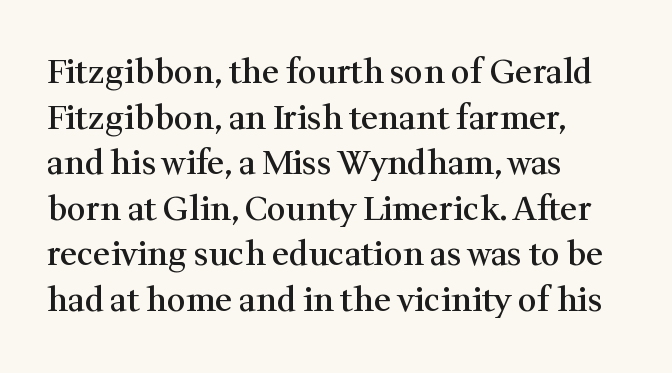
Q: Is the text bold? A: Semi-bold.
Q: Is the text italic (slanted)? A: No, it is upright.
Q: Is the typeface a serif or a sans-serif typeface? A: Serif.
Q: Is the text underlined? A: No.
Q: How is the paragraph aligned? A: Left-aligned.
Q: Is the spacing between letters normal or unusually wide? A: Normal.
Q: Is the spacing between lines tight, normal or loose? A: Normal.
Q: Width (condensed, normal, or wide)? A: Normal.
Q: Stroke contrast? A: Medium.
Q: x-height? A: Medium.
Q: Monospaced? A: No.
